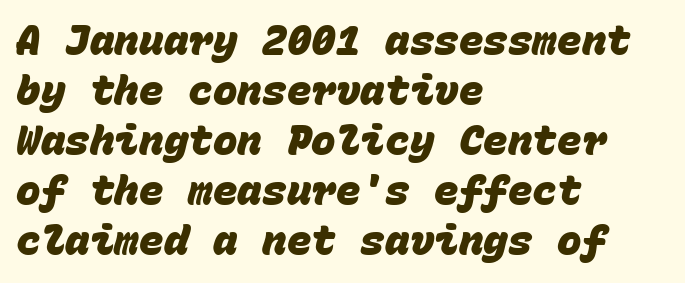
Q: Is the text bold? A: Yes.
Q: Is the typeface a serif or a sans-serif typeface? A: Sans-serif.
Q: Is the text underlined? A: No.
Q: How is the paragraph aligned? A: Left-aligned.
Q: Is the spacing between letters normal or unusually wide? A: Normal.
Q: Width (condensed, normal, or wide)? A: Normal.
Q: Stroke contrast? A: Low.
Q: x-height? A: Large.
Q: Monospaced? A: Yes.
